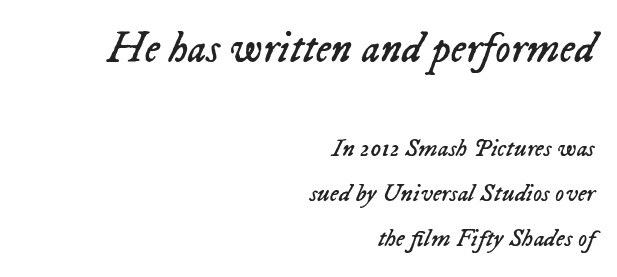
The image shows 43 px regular-weight type, italic (leaning right); set right-aligned, line spacing 1.79x, normal letter spacing, not underlined; the first (top) block is 1.72x larger; low stroke contrast and a medium x-height.
